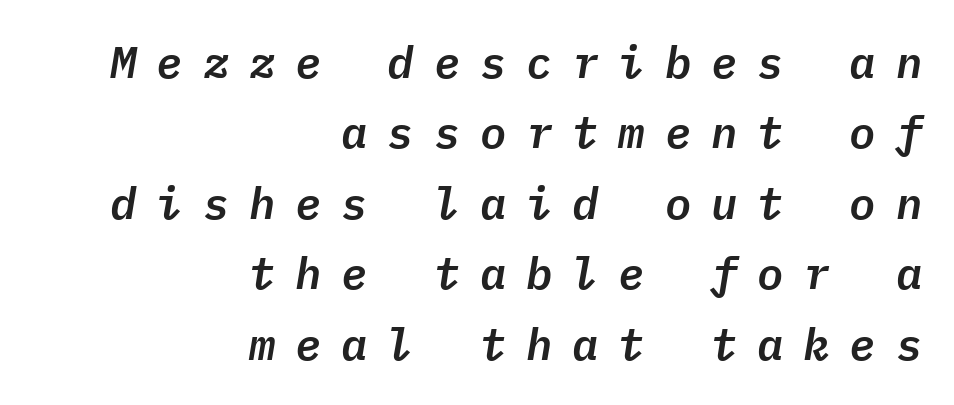
The area under the type is left untouched. Characters follow at a spacing far wider than the type designer built in. Regular leading. Slanted lettering throughout. This sample has the even, mechanical cadence of fixed-width lettering.
